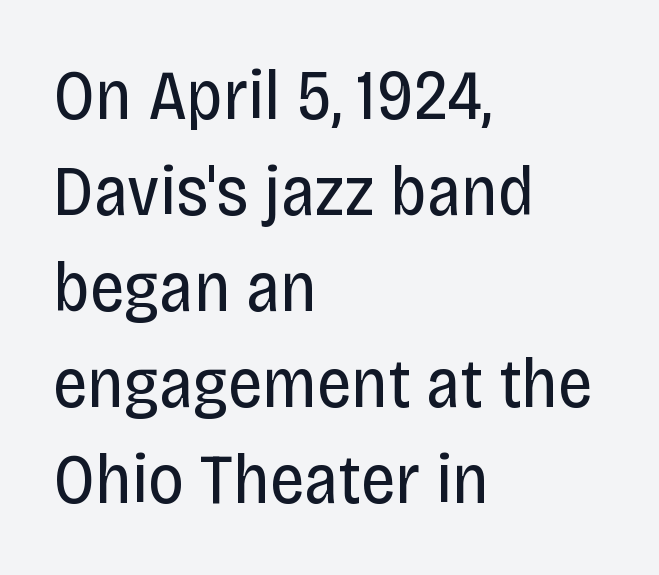
Each new line begins a customary step beneath the previous one. Honestly, there is no underline to notice here at all. The face used here is a sans, in the tradition of grotesques and geometrics. This sample uses plain, unmodified letter spacing. Character widths vary here, with narrow letters taking less room than wide ones. Stems and bowls with no extra thickness — not bold.
